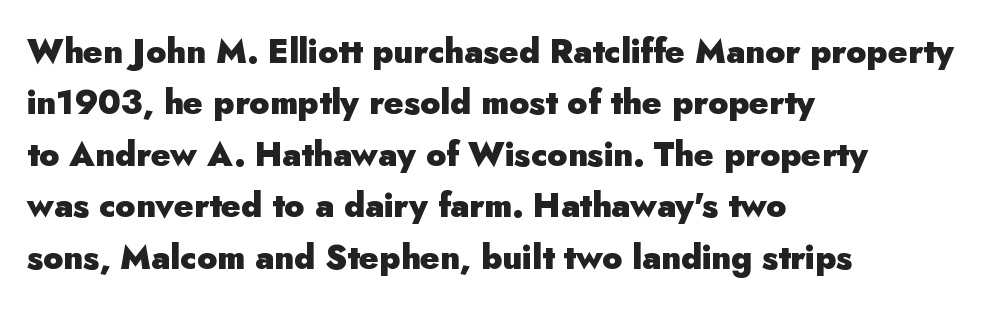
The image shows 33 px heavy sans-serif type, upright; set left-aligned, normal line spacing (1.56x), normal letter spacing, not underlined; low stroke contrast and a small x-height.
